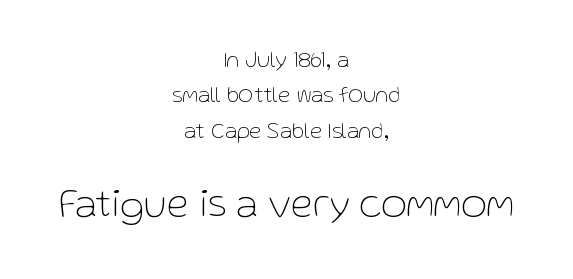
The image shows 40 px thin sans-serif type, upright; set centered, normal line spacing (1.54x), normal letter spacing, not underlined; the second (bottom) block is 1.74x larger; low stroke contrast and a medium x-height.
